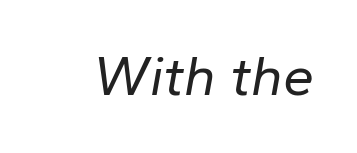
The image shows 56 px regular-weight type, italic (leaning right); set normal letter spacing, not underlined; low stroke contrast and a medium x-height.
